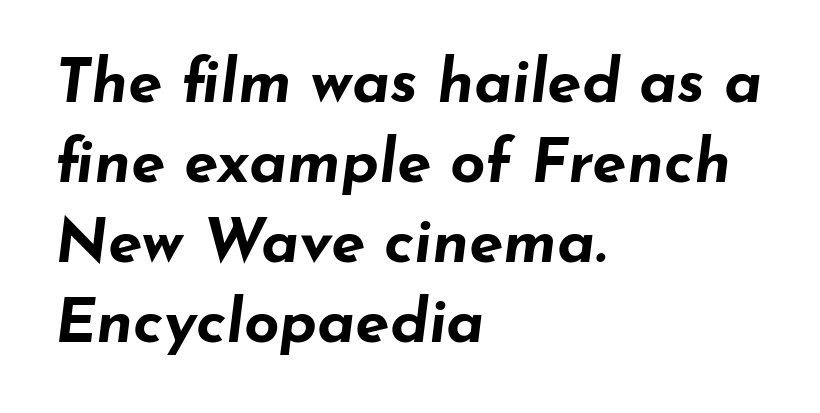
Q: Is the text bold? A: Yes.
Q: Is the text italic (slanted)? A: Yes, it leans right by about 7 degrees.
Q: Is the text underlined? A: No.
Q: How is the paragraph aligned? A: Left-aligned.
Q: Is the spacing between letters normal or unusually wide? A: Normal.
Q: Is the spacing between lines tight, normal or loose? A: Normal.
Q: Width (condensed, normal, or wide)? A: Wide.
Q: Stroke contrast? A: Low.
Q: x-height? A: Small.
Q: Monospaced? A: No.
